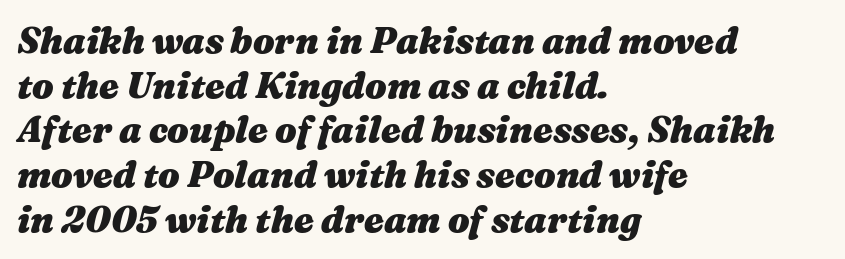
{"italic": "yes", "lean": "right", "slant_degrees": 16, "bold": "yes", "weight": "heavy", "width": "wide", "stroke_contrast": "medium", "x_height": "medium", "monospaced": "no", "underline": "no", "align": "left", "line_spacing_ratio": 1.24, "letter_spacing": "normal", "letter_spacing_em": 0.0, "glyph_px": 36}
